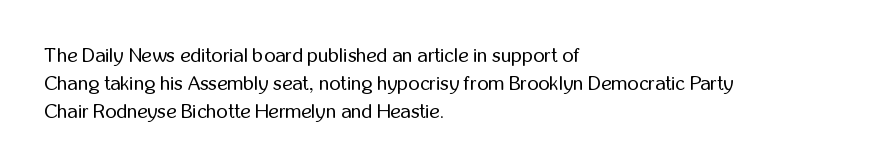
Q: Is the text bold? A: No.
Q: Is the text italic (slanted)? A: No, it is upright.
Q: Is the text underlined? A: No.
Q: How is the paragraph aligned? A: Left-aligned.
Q: Is the spacing between letters normal or unusually wide? A: Normal.
Q: Is the spacing between lines tight, normal or loose? A: Normal.
